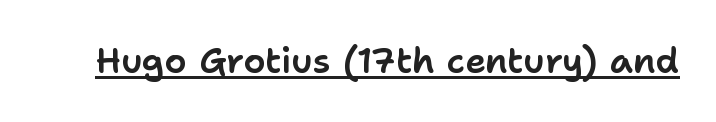
Q: Is the text italic (slanted)? A: No, it is upright.
Q: Is the typeface a serif or a sans-serif typeface? A: Sans-serif.
Q: Is the text underlined? A: Yes.
Q: Is the spacing between letters normal or unusually wide? A: Normal.
Q: Width (condensed, normal, or wide)? A: Normal.
Q: Stroke contrast? A: Low.
Q: x-height? A: Medium.
Q: Monospaced? A: No.
